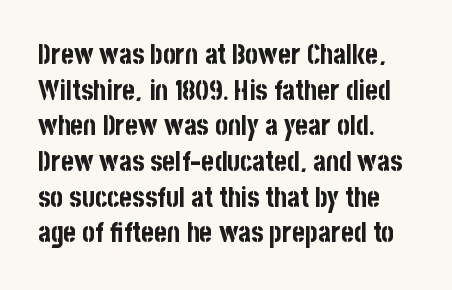
The image shows 27 px bold type, upright; set left-aligned, normal line spacing (1.32x), normal letter spacing, not underlined.
